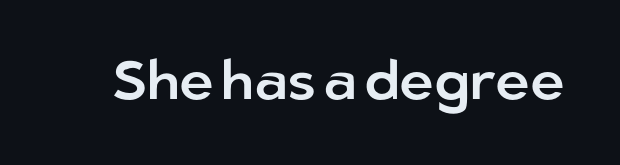
The image shows 54 px sans-serif type, upright; set normal letter spacing, not underlined; low stroke contrast and a medium x-height.
